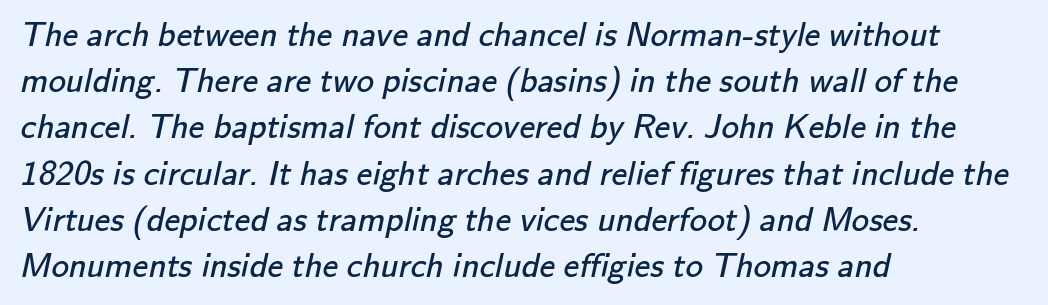
The image shows 35 px regular-weight sans-serif type; set left-aligned, normal line spacing (1.32x), normal letter spacing, not underlined; low stroke contrast and a small x-height.
